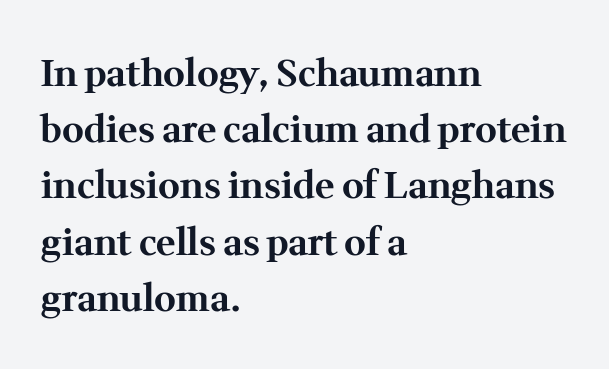
{"serif": "yes", "italic": "no", "bold": "yes", "weight": "bold", "width": "normal", "stroke_contrast": "medium", "x_height": "medium", "monospaced": "no", "underline": "no", "align": "left", "line_spacing": "normal", "line_spacing_ratio": 1.52, "letter_spacing": "normal", "letter_spacing_em": 0.0, "glyph_px": 37}
